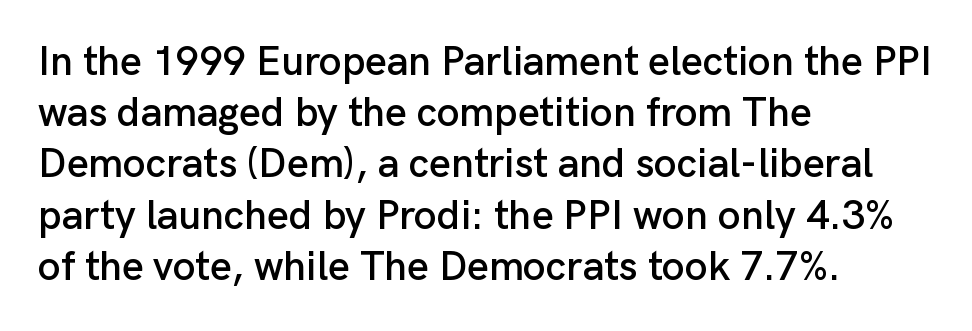
The image shows 41 px sans-serif type, upright; set left-aligned, normal line spacing (1.25x), normal letter spacing, not underlined; low stroke contrast and a medium x-height.
